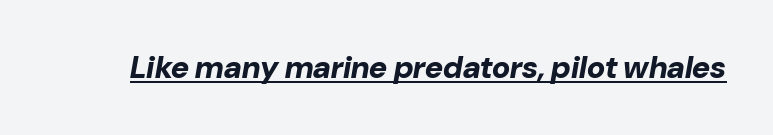
The image shows 31 px bold type, italic (leaning right); set normal letter spacing, underlined; low stroke contrast and a medium x-height.
